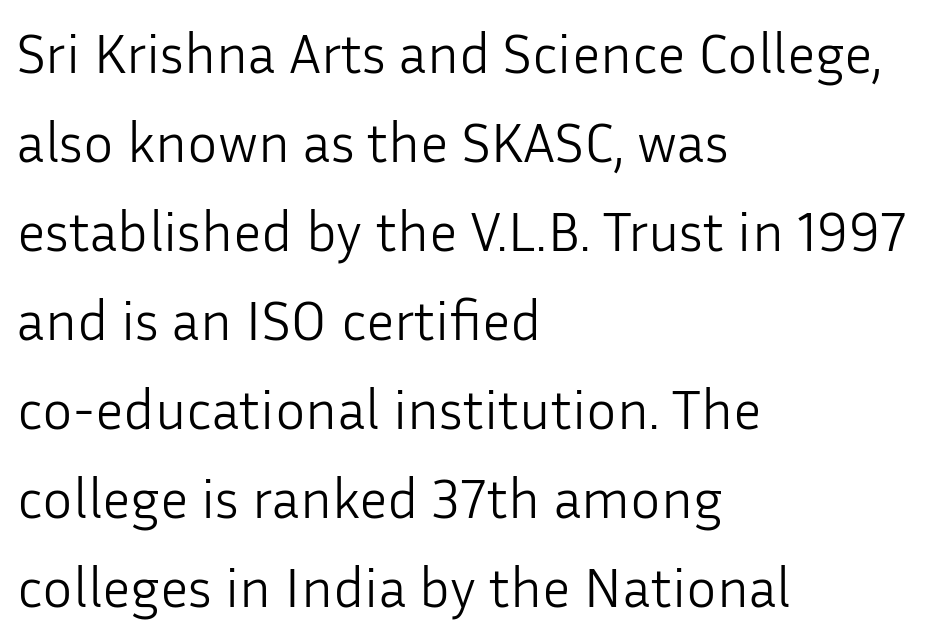
{"serif": "no", "italic": "no", "bold": "no", "weight": "light", "width": "normal", "stroke_contrast": "low", "x_height": "medium", "monospaced": "no", "underline": "no", "align": "left", "line_spacing": "normal", "line_spacing_ratio": 1.56, "letter_spacing": "normal", "letter_spacing_em": 0.0, "glyph_px": 57}
